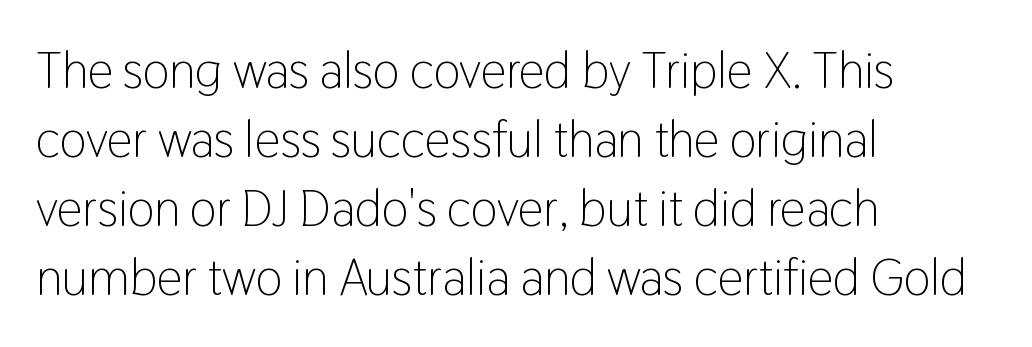
Every row of glyphs begins at an identical x-position on the left. Ordinary non-slanted type is in use. How would I describe the line gaps? Plain and ordinary. Compared with a typical body face, this is equally light or lighter still. Proportional: the letters do not fall into vertical columns. I'd call this a sans setting — the letters go barefoot.
